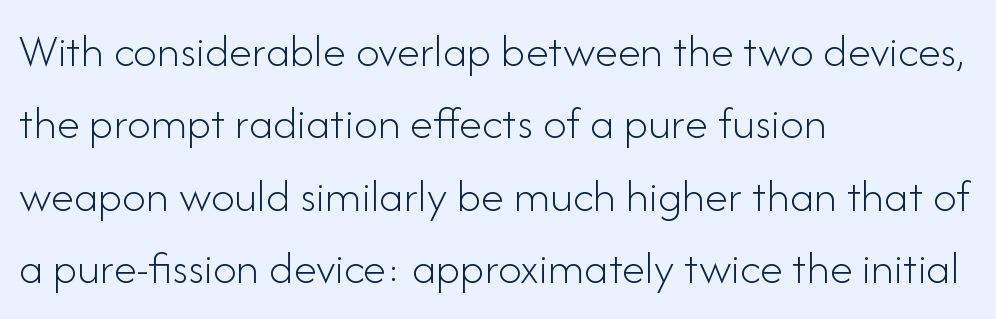
These lines are composed in type without serifs. The letters advance in unequal steps, a hallmark of proportional type. A classic flush-left, rag-right setting is used for this passage. Ascenders rise straight up at ninety degrees.
